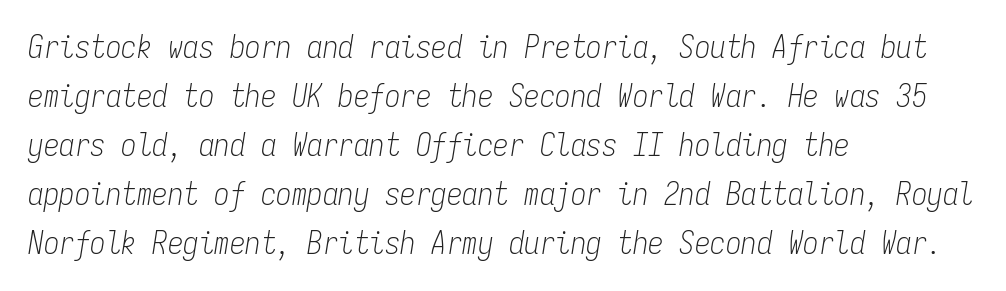
Slanted lettering throughout. In CSS terms this would be text-align: left. These glyphs show unthickened strokes, regular width or finer. Any mark beneath the type? The region is blank.
